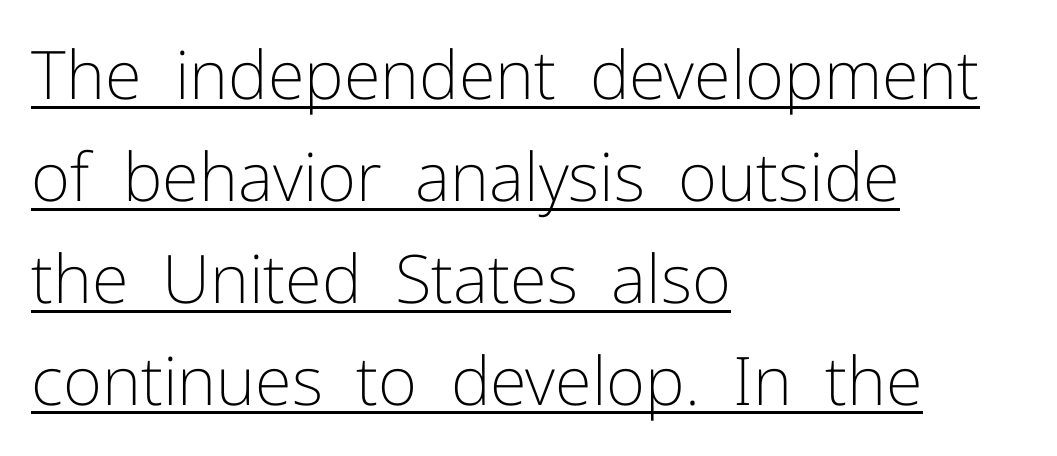
The typesetting does not lean heavy: it is not bold. This block has exactly the height ordinary leading produces. The paragraph has a hard left edge and a soft right edge. Honestly, the letter spacing is just normal — you wouldn't notice it.
